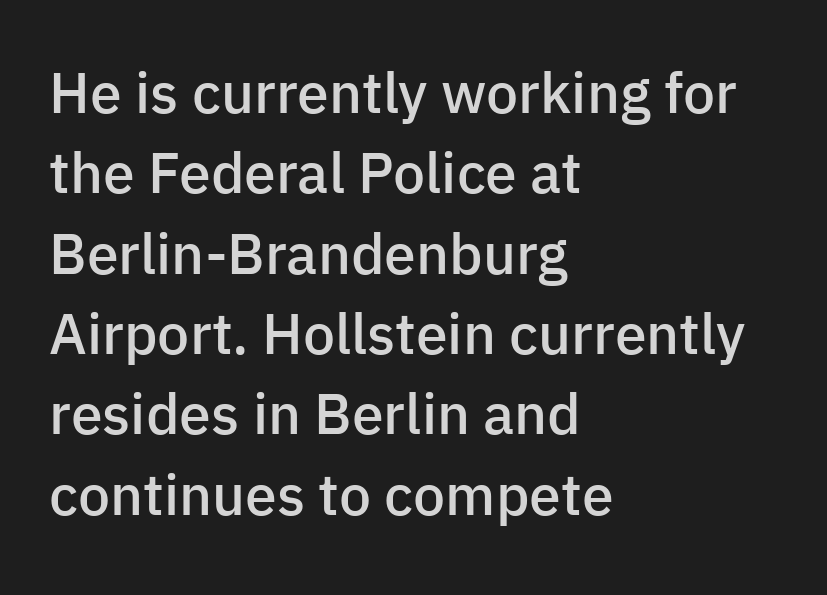
The image shows 57 px semibold sans-serif type, upright; set left-aligned, normal line spacing (1.41x), normal letter spacing, not underlined; low stroke contrast and a medium x-height.
